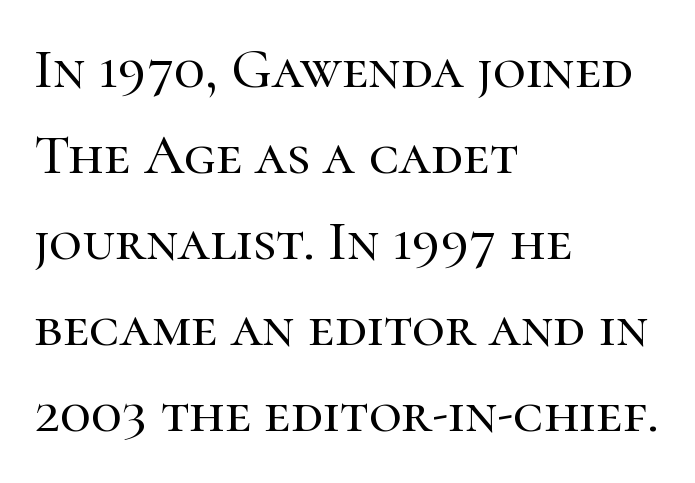
If you drew a line through each stem, it would be perfectly vertical. The words here are not underlined. The paragraph has a hard left edge and a soft right edge. Whoever set this chose a conventional vertical rhythm.
